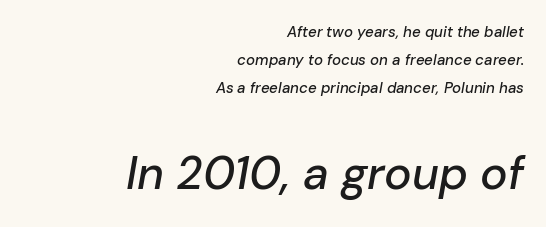
The image shows 46 px text type, italic (leaning right); set right-aligned, line spacing 1.88x, normal letter spacing, not underlined; the second (bottom) block is 3.07x larger; low stroke contrast and a medium x-height.
